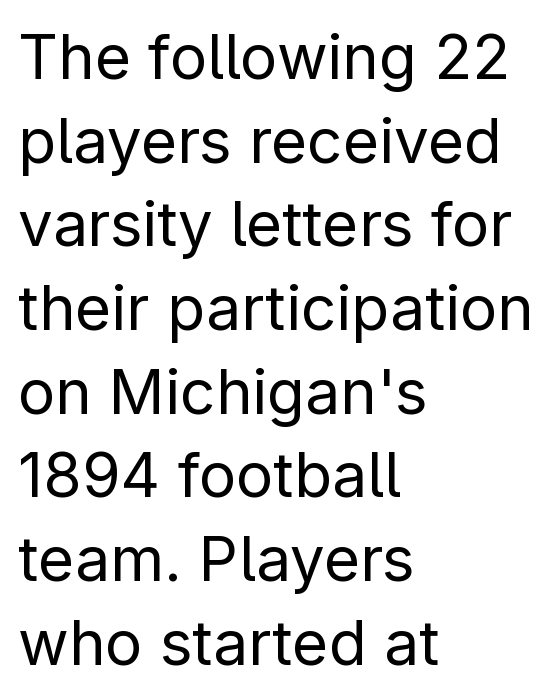
Q: Is the text bold? A: No.
Q: Is the text italic (slanted)? A: No, it is upright.
Q: Is the typeface a serif or a sans-serif typeface? A: Sans-serif.
Q: Is the text underlined? A: No.
Q: How is the paragraph aligned? A: Left-aligned.
Q: Is the spacing between letters normal or unusually wide? A: Normal.
Q: Is the spacing between lines tight, normal or loose? A: Normal.
Q: Width (condensed, normal, or wide)? A: Normal.
Q: Stroke contrast? A: Low.
Q: x-height? A: Medium.
Q: Monospaced? A: No.
